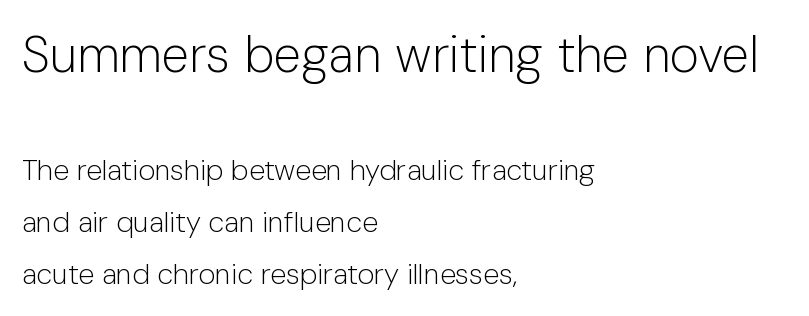
You could call the tracking neutral — neither tight nor loose. Between these two stacked blocks, the higher one wins on size. Vertical stems look standard width or narrower in stroke. This rendering features lettering with no underline. Italic? Not at all — the glyphs are vertical.
